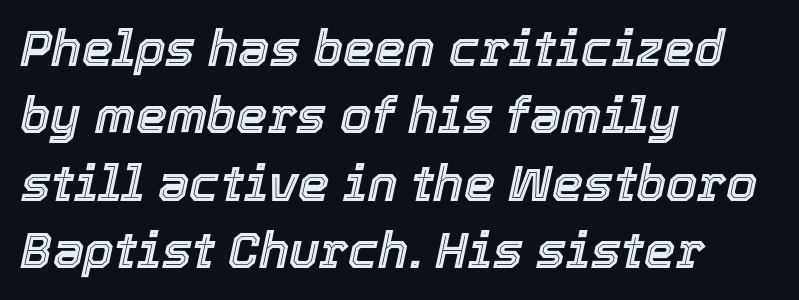
Q: Is the text italic (slanted)? A: Yes, it leans right by about 12 degrees.
Q: Is the text underlined? A: No.
Q: How is the paragraph aligned? A: Left-aligned.
Q: Is the spacing between letters normal or unusually wide? A: Normal.
Q: Is the spacing between lines tight, normal or loose? A: Normal.
Q: Width (condensed, normal, or wide)? A: Normal.
Q: x-height? A: Medium.
Q: Monospaced? A: No.
